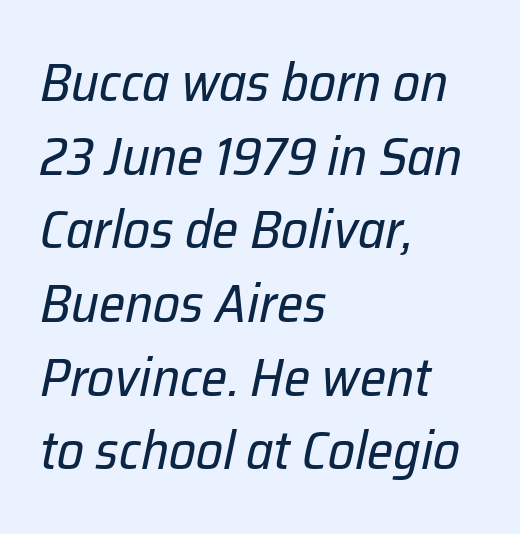
Q: Is the text bold? A: No.
Q: Is the text italic (slanted)? A: Yes, it leans right by about 12 degrees.
Q: Is the text underlined? A: No.
Q: How is the paragraph aligned? A: Left-aligned.
Q: Is the spacing between letters normal or unusually wide? A: Normal.
Q: Is the spacing between lines tight, normal or loose? A: Normal.
Q: Width (condensed, normal, or wide)? A: Normal.
Q: Stroke contrast? A: Low.
Q: x-height? A: Medium.
Q: Monospaced? A: No.
